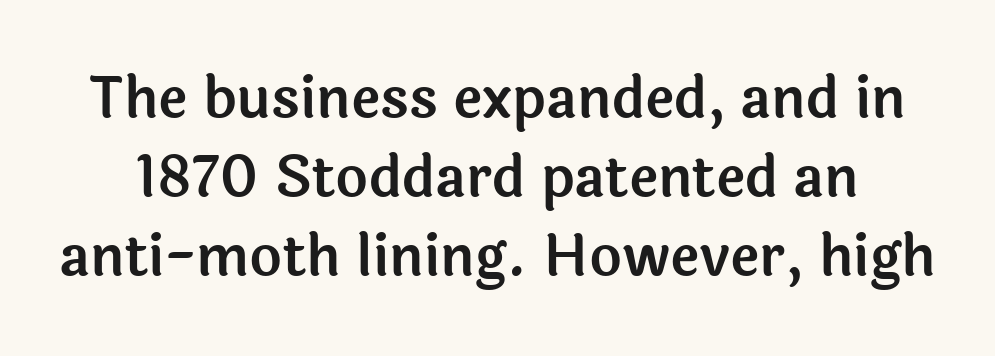
{"serif": "no", "italic": "no", "width": "normal", "x_height": "medium", "monospaced": "no", "underline": "no", "line_spacing": "normal", "line_spacing_ratio": 1.41, "letter_spacing": "normal", "letter_spacing_em": 0.0, "glyph_px": 56}
